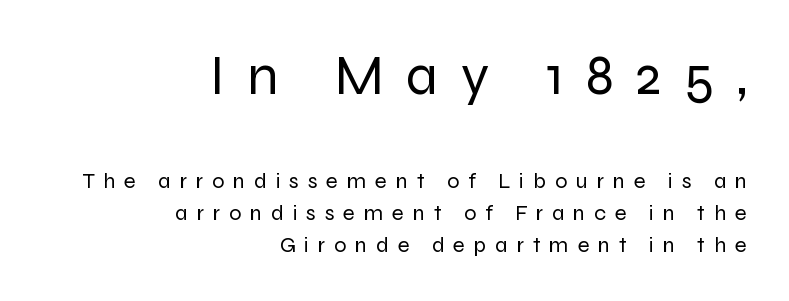
The image shows 56 px regular-weight sans-serif type, upright; set right-aligned, normal line spacing (1.44x), unusually wide letter spacing (+0.4 em), not underlined; the first (top) block is 2.55x larger; low stroke contrast and a medium x-height.
